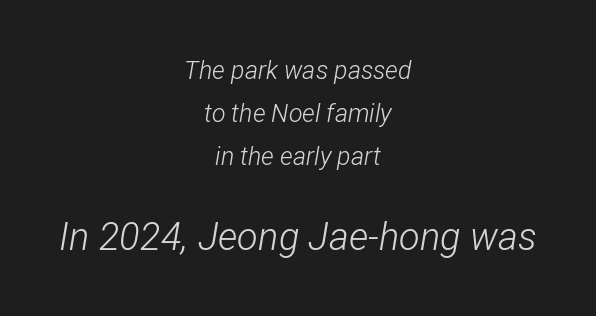
The image shows 38 px light, condensed type, italic (leaning right); set centered, line spacing 1.72x, normal letter spacing, not underlined; the second (bottom) block is 1.52x larger; low stroke contrast and a medium x-height.
